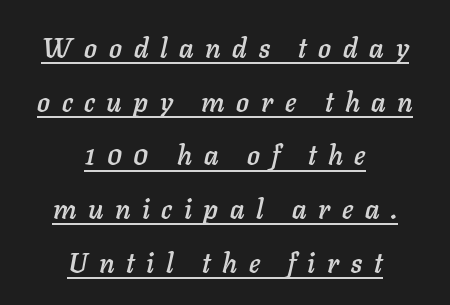
{"italic": "yes", "lean": "right", "slant_degrees": 11, "underline": "yes", "align": "center", "line_spacing": "loose", "line_spacing_ratio": 1.99, "letter_spacing": "wide", "letter_spacing_em": 0.43, "glyph_px": 27}
